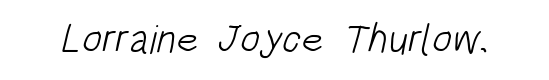
Q: Is the text bold? A: No.
Q: Is the typeface a serif or a sans-serif typeface? A: Sans-serif.
Q: Is the text underlined? A: No.
Q: Is the spacing between letters normal or unusually wide? A: Normal.
Q: Width (condensed, normal, or wide)? A: Condensed.
Q: Stroke contrast? A: Low.
Q: x-height? A: Large.
Q: Monospaced? A: No.
